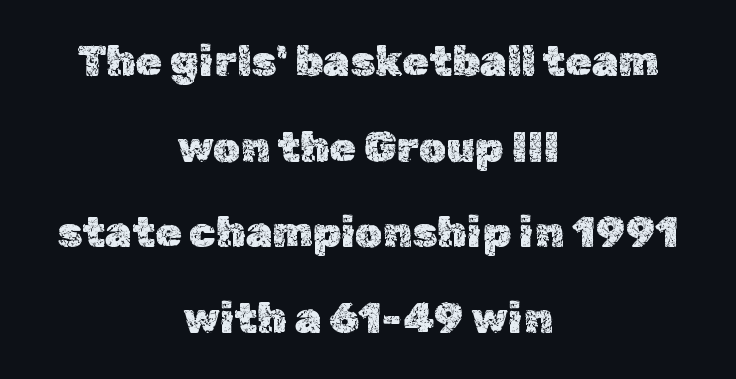
Q: Is the text italic (slanted)? A: No, it is upright.
Q: Is the text underlined? A: No.
Q: How is the paragraph aligned? A: Centered.
Q: Is the spacing between letters normal or unusually wide? A: Normal.
Q: Is the spacing between lines tight, normal or loose? A: Loose.
Q: Width (condensed, normal, or wide)? A: Normal.
Q: x-height? A: Medium.
Q: Monospaced? A: No.
